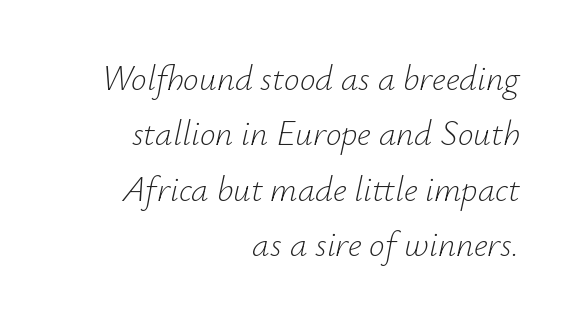
The paragraph has a hard right edge and a soft left edge. Stems and bowls with no extra thickness — not bold. The axis of the letterforms is tilted away from vertical. Descenders are the only things crossing below the line. This rendering leaves character spacing at its baseline value.
